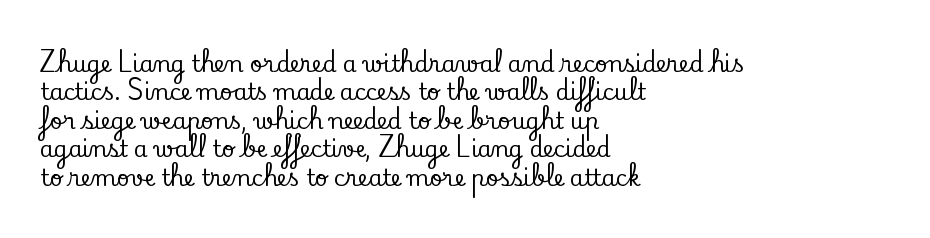
The image shows 22 px text type, upright; set left-aligned, normal line spacing (1.29x), normal letter spacing, not underlined.
